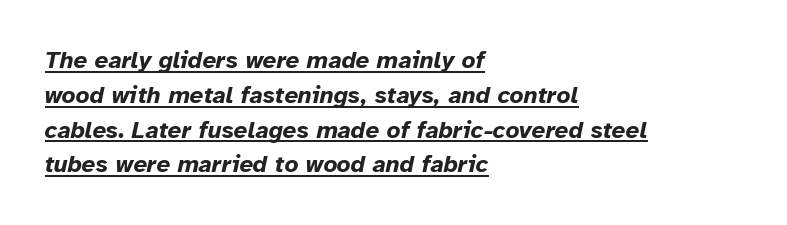
{"italic": "yes", "lean": "right", "slant_degrees": 12, "bold": "yes", "underline": "yes", "align": "left", "line_spacing": "normal", "line_spacing_ratio": 1.45, "letter_spacing": "normal", "letter_spacing_em": 0.0, "glyph_px": 24}
